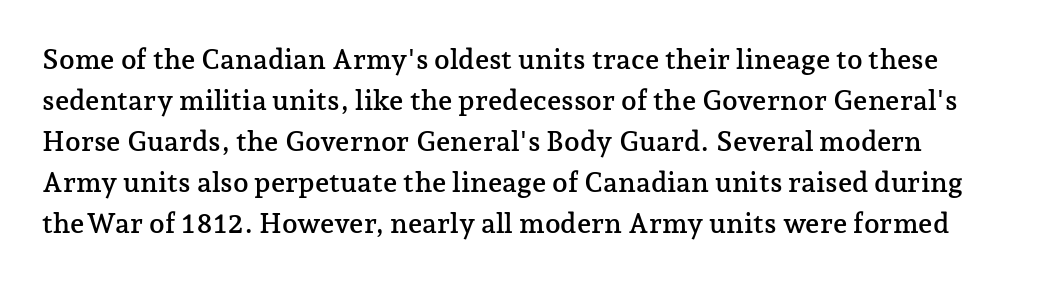
{"serif": "yes", "italic": "no", "width": "normal", "stroke_contrast": "low", "x_height": "medium", "monospaced": "no", "underline": "no", "line_spacing": "normal", "line_spacing_ratio": 1.46, "letter_spacing": "normal", "letter_spacing_em": 0.0, "glyph_px": 28}
